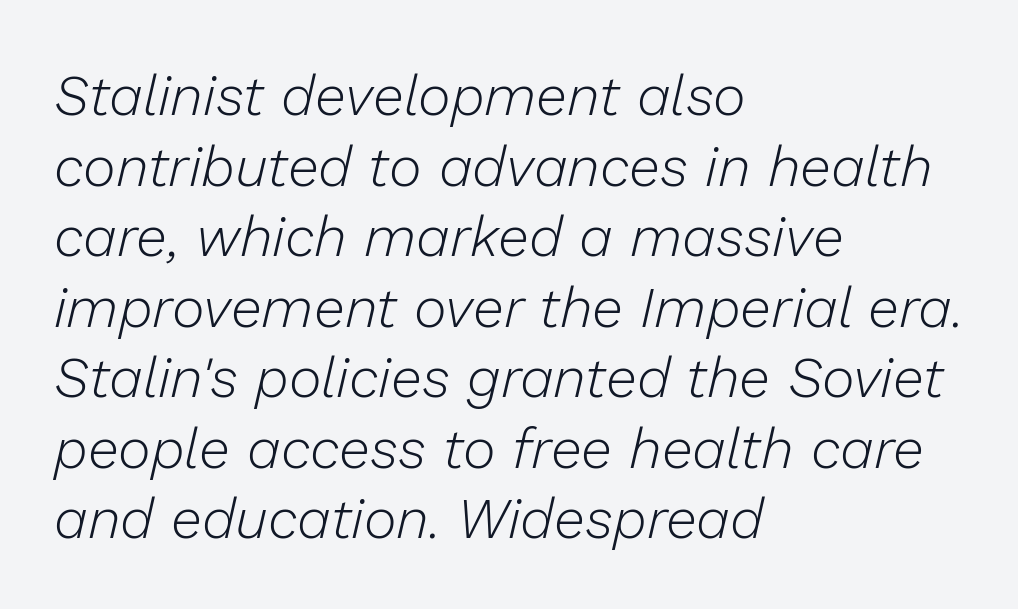
{"italic": "yes", "lean": "right", "slant_degrees": 13, "bold": "no", "weight": "light", "width": "normal", "stroke_contrast": "low", "x_height": "medium", "monospaced": "no", "underline": "no", "align": "left", "line_spacing": "normal", "line_spacing_ratio": 1.26, "letter_spacing": "normal", "letter_spacing_em": 0.0, "glyph_px": 56}
